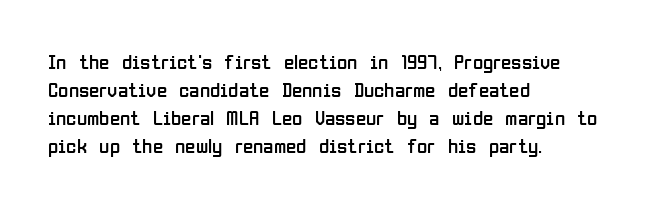
{"italic": "no", "bold": "no", "underline": "no", "align": "left", "line_spacing": "normal", "line_spacing_ratio": 1.33, "letter_spacing": "normal", "letter_spacing_em": 0.0, "glyph_px": 21}
